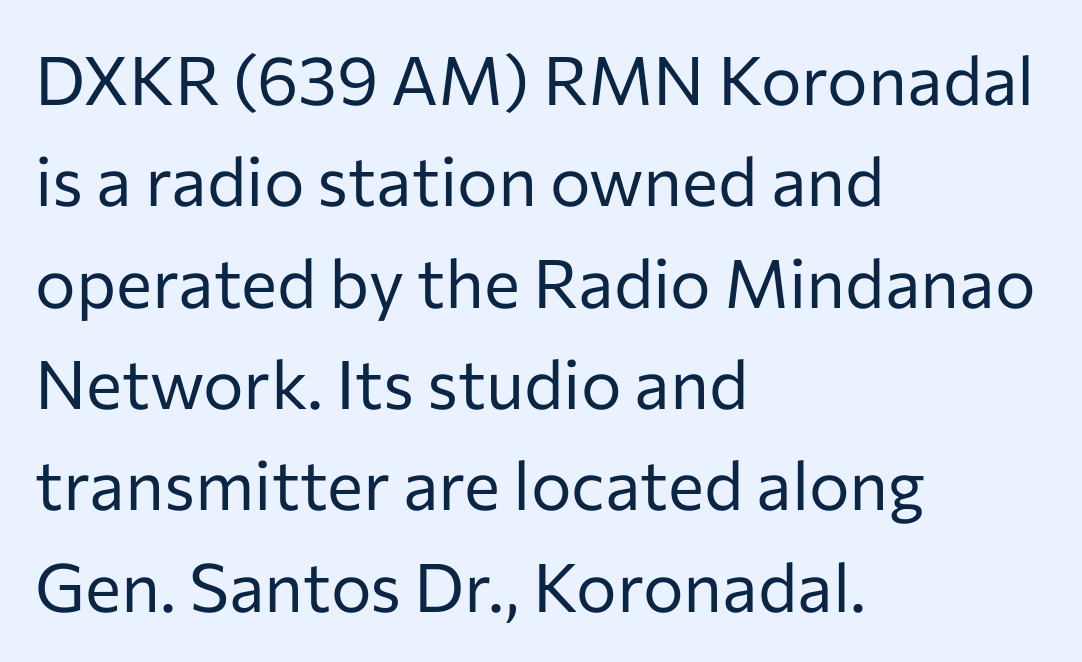
The image shows 68 px regular-weight sans-serif type, upright; set left-aligned, normal line spacing (1.49x), normal letter spacing, not underlined; low stroke contrast and a medium x-height.
